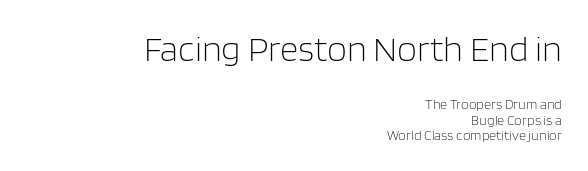
The image shows 36 px light sans-serif type, upright; set right-aligned, tight line spacing (1.12x), normal letter spacing, not underlined; the first (top) block is 2.57x larger; low stroke contrast and a large x-height.
